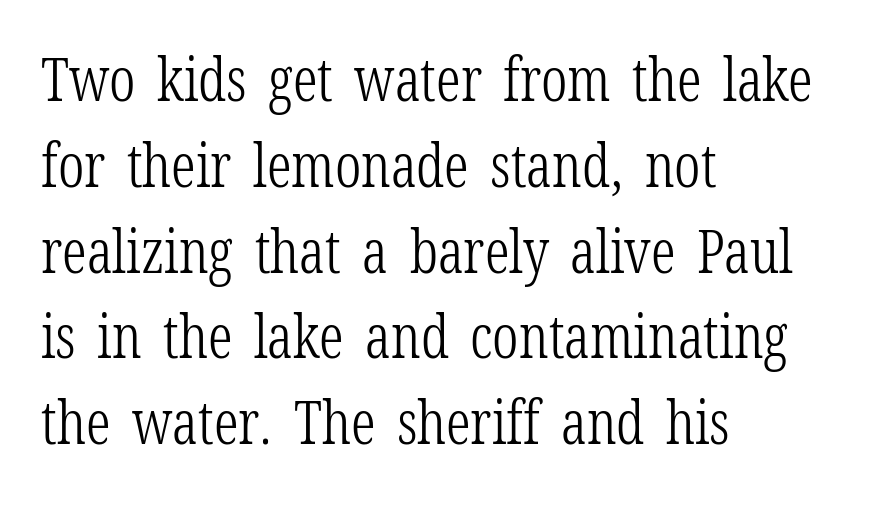
Q: Is the text bold? A: No.
Q: Is the text italic (slanted)? A: No, it is upright.
Q: Is the typeface a serif or a sans-serif typeface? A: Serif.
Q: Is the text underlined? A: No.
Q: How is the paragraph aligned? A: Left-aligned.
Q: Is the spacing between letters normal or unusually wide? A: Normal.
Q: Is the spacing between lines tight, normal or loose? A: Normal.
Q: Width (condensed, normal, or wide)? A: Condensed.
Q: Stroke contrast? A: Low.
Q: x-height? A: Medium.
Q: Monospaced? A: No.
